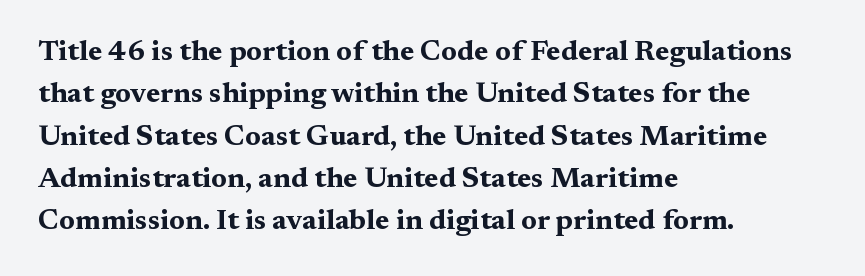
{"serif": "yes", "italic": "no", "bold": "yes", "weight": "bold", "width": "wide", "stroke_contrast": "medium", "x_height": "medium", "monospaced": "no", "underline": "no", "align": "left", "line_spacing": "normal", "line_spacing_ratio": 1.46, "letter_spacing": "normal", "letter_spacing_em": 0.0, "glyph_px": 29}
